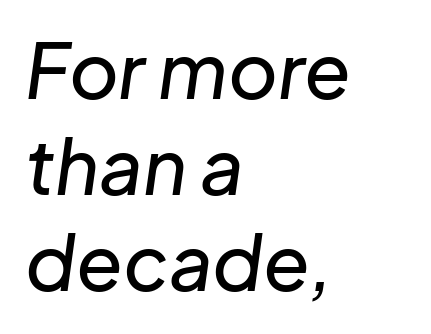
The image shows 76 px text type, italic (leaning right); set left-aligned, normal line spacing (1.26x), normal letter spacing, not underlined; low stroke contrast and a medium x-height.
